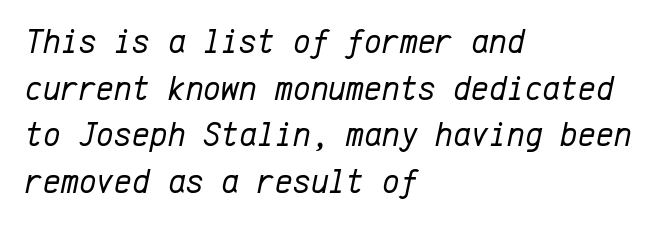
Descenders are the only things crossing below the line. The typesetting does not lean heavy: it is not bold. A typesetter would call this zero additional tracking. This sample uses an oblique cut, with every glyph tilted off the vertical. In CSS terms this would be text-align: left.
